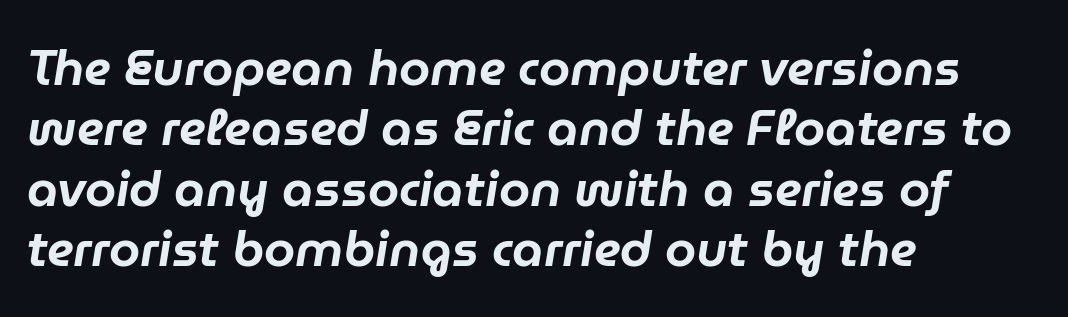
The text carries the slant typical of an italic or oblique font. Note the varied advance widths — an 'i' is clearly narrower than an 'm'. Words appear dense and cohesive because spacing is normal. The compositor pushed each line to the left boundary.
